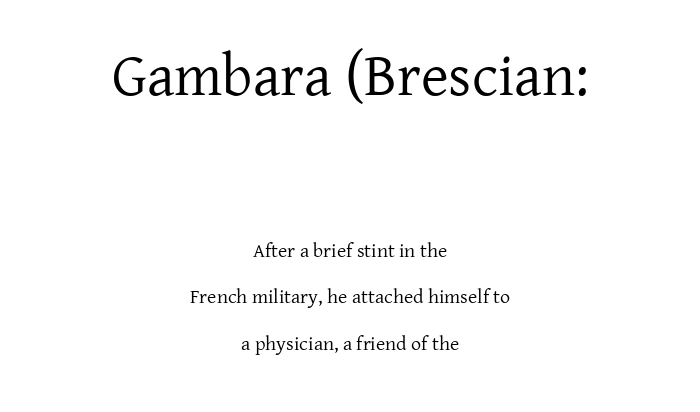
{"serif": "yes", "italic": "no", "bold": "no", "weight": "regular", "width": "normal", "stroke_contrast": "low", "x_height": "medium", "monospaced": "no", "underline": "no", "align": "center", "line_spacing": "loose", "line_spacing_ratio": 2.33, "letter_spacing": "normal", "letter_spacing_em": 0.0, "larger_block": "first", "size_ratio": 3.0, "glyph_px": 60}
